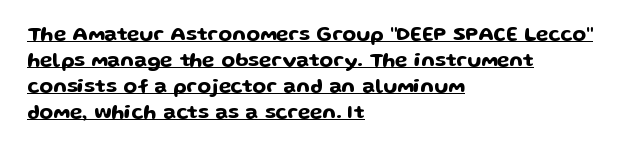
These characters rest on top of a visible drawn line. Does the copy run flush right? No — it runs flush left. The passage shown has conventional tracking throughout. Characters remain perfectly vertical along every line. Does the leading feel generous? No, just average.
